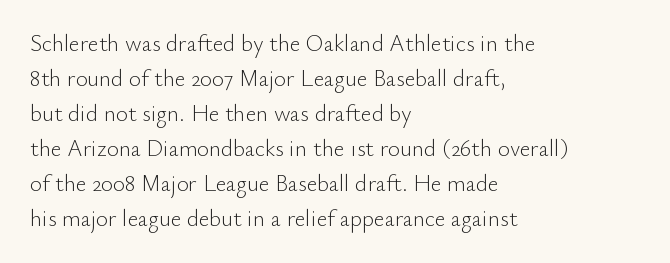
{"italic": "no", "bold": "no", "underline": "no", "align": "left", "line_spacing": "normal", "line_spacing_ratio": 1.52, "letter_spacing": "normal", "letter_spacing_em": 0.0, "glyph_px": 23}
